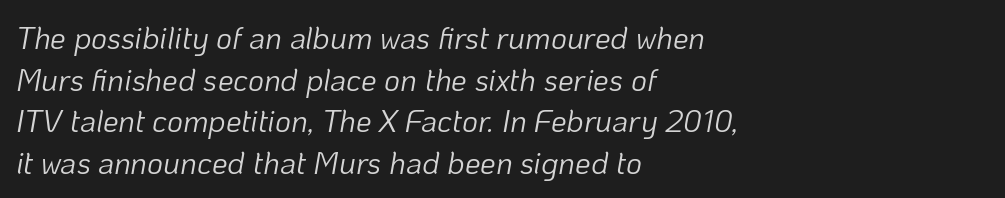
Q: Is the text bold? A: No.
Q: Is the text italic (slanted)? A: Yes, it leans right by about 10 degrees.
Q: Is the text underlined? A: No.
Q: How is the paragraph aligned? A: Left-aligned.
Q: Is the spacing between letters normal or unusually wide? A: Normal.
Q: Is the spacing between lines tight, normal or loose? A: Normal.
Q: Width (condensed, normal, or wide)? A: Normal.
Q: Stroke contrast? A: Low.
Q: x-height? A: Medium.
Q: Monospaced? A: No.
